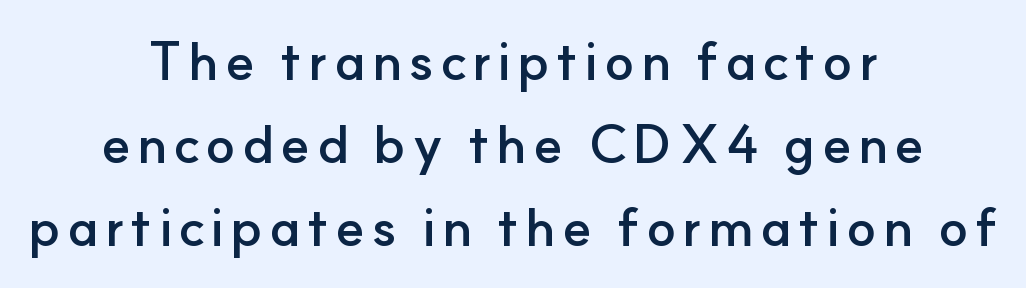
The image shows 54 px semibold sans-serif type, upright; set centered, normal line spacing (1.54x), not underlined; low stroke contrast and a small x-height.
